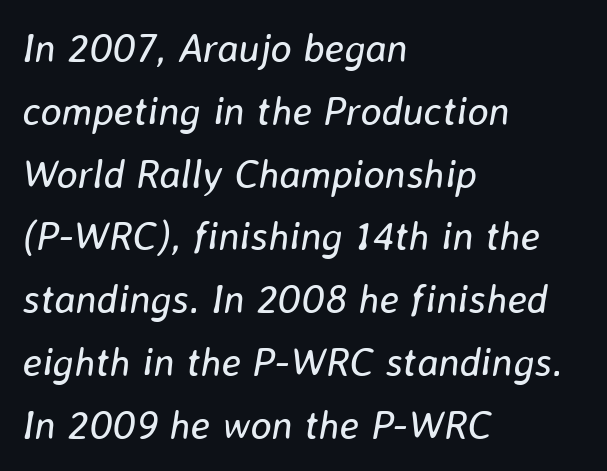
{"italic": "yes", "lean": "right", "slant_degrees": 8, "bold": "no", "weight": "regular", "width": "normal", "stroke_contrast": "low", "x_height": "medium", "monospaced": "no", "underline": "no", "align": "left", "line_spacing": "normal", "line_spacing_ratio": 1.57, "letter_spacing": "normal", "letter_spacing_em": 0.0, "glyph_px": 40}
